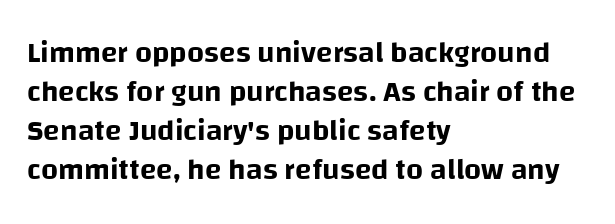
The image shows 30 px sans-serif type, upright; set left-aligned, normal line spacing (1.3x), normal letter spacing, not underlined; low stroke contrast and a large x-height.
